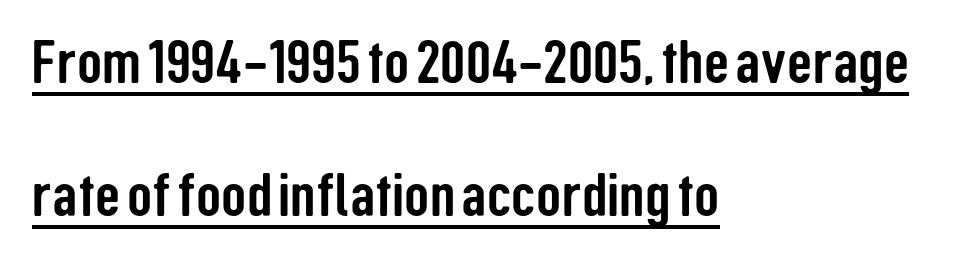
The image shows 62 px condensed sans-serif type, upright; set left-aligned, loose line spacing (2.14x), normal letter spacing, underlined; low stroke contrast and a medium x-height.
